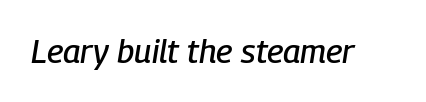
Caption: standard tracking, unaltered. Is this a fixed-width face? No — the glyphs have proportional, varying widths. The strip under each line holds only bare page. Emphasis-style slanted type is in use.
